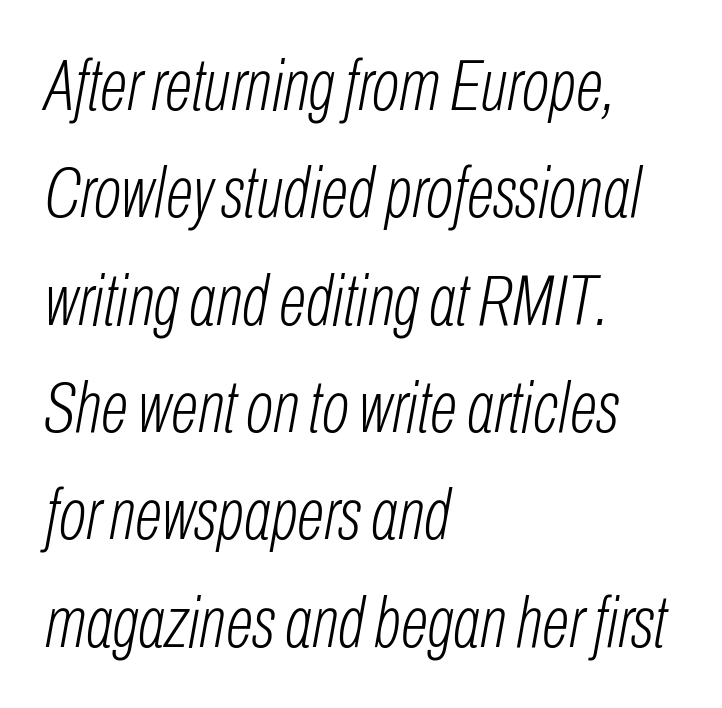
Q: Is the text bold? A: No.
Q: Is the text italic (slanted)? A: Yes, it leans right by about 10 degrees.
Q: Is the text underlined? A: No.
Q: How is the paragraph aligned? A: Left-aligned.
Q: Is the spacing between letters normal or unusually wide? A: Normal.
Q: Is the spacing between lines tight, normal or loose? A: Normal.
Q: Width (condensed, normal, or wide)? A: Condensed.
Q: Stroke contrast? A: Low.
Q: x-height? A: Medium.
Q: Monospaced? A: No.
